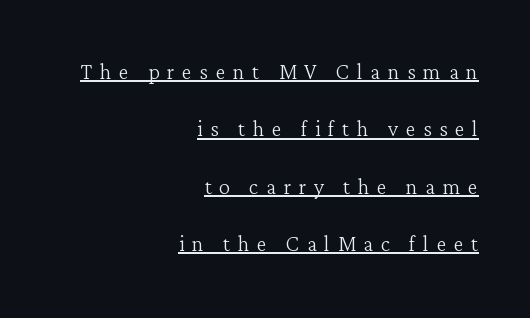
Q: Is the text bold? A: No.
Q: Is the text italic (slanted)? A: No, it is upright.
Q: Is the typeface a serif or a sans-serif typeface? A: Serif.
Q: Is the text underlined? A: Yes.
Q: How is the paragraph aligned? A: Right-aligned.
Q: Is the spacing between letters normal or unusually wide? A: Unusually wide.
Q: Is the spacing between lines tight, normal or loose? A: Loose.
Q: Width (condensed, normal, or wide)? A: Normal.
Q: Stroke contrast? A: Low.
Q: x-height? A: Medium.
Q: Monospaced? A: No.
